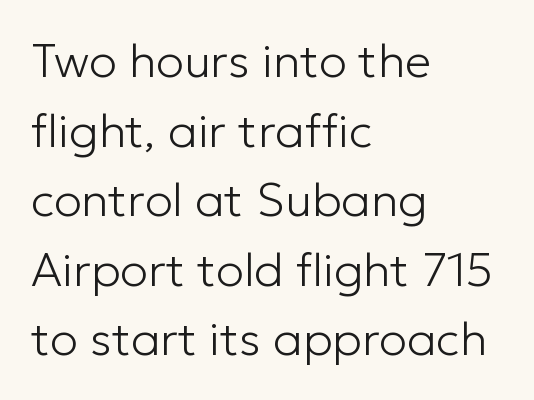
{"serif": "no", "italic": "no", "bold": "no", "weight": "light", "width": "normal", "stroke_contrast": "low", "x_height": "medium", "monospaced": "no", "underline": "no", "align": "left", "line_spacing": "normal", "line_spacing_ratio": 1.48, "letter_spacing": "normal", "letter_spacing_em": 0.0, "glyph_px": 47}
